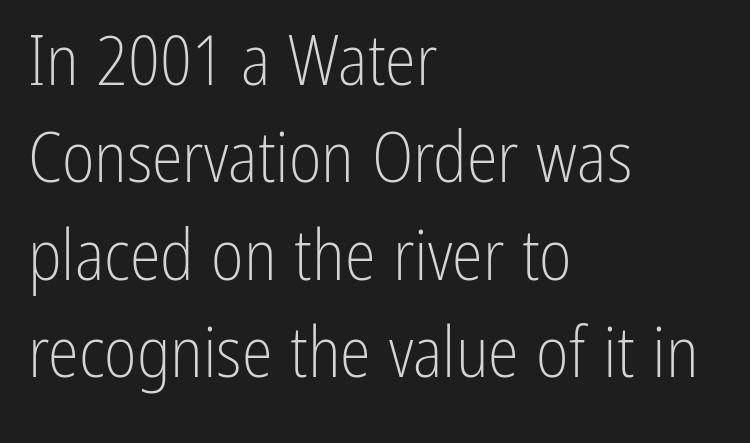
{"serif": "no", "italic": "no", "bold": "no", "weight": "light", "width": "condensed", "stroke_contrast": "low", "x_height": "medium", "monospaced": "no", "underline": "no", "align": "left", "line_spacing": "normal", "line_spacing_ratio": 1.39, "letter_spacing": "normal", "letter_spacing_em": 0.0, "glyph_px": 70}
